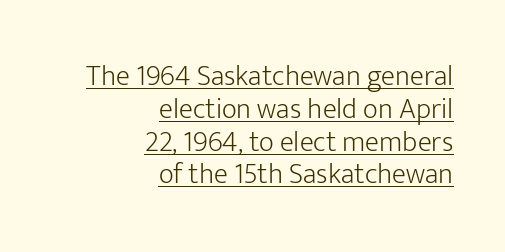
Looks like someone drew a line under every word here. Here the designer chose a conventional face with non-uniform glyph widths. These lines stack with their right ends in a neat column. These lines keep a tight, regular rhythm from letter to letter.
